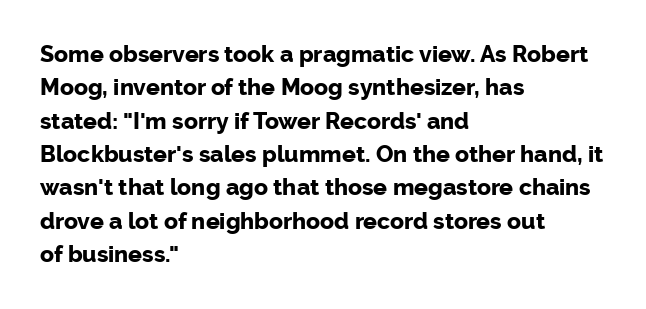
The image shows 23 px bold type, upright; set left-aligned, normal line spacing (1.45x), normal letter spacing, not underlined.
